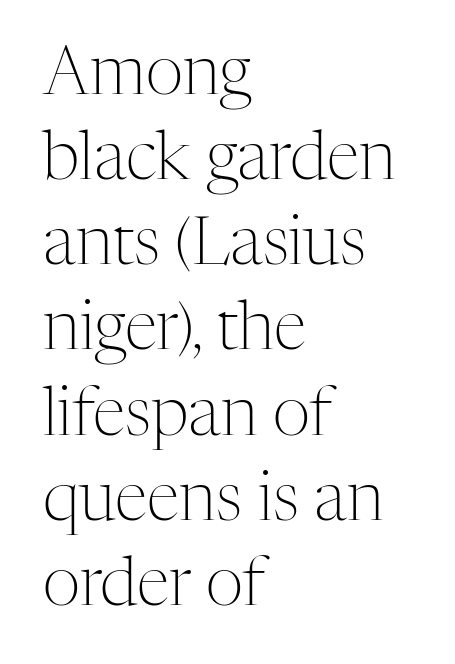
{"serif": "yes", "italic": "no", "bold": "no", "weight": "light", "width": "normal", "stroke_contrast": "medium", "x_height": "medium", "monospaced": "no", "underline": "no", "align": "left", "line_spacing": "normal", "line_spacing_ratio": 1.29, "letter_spacing": "normal", "letter_spacing_em": 0.0, "glyph_px": 66}
